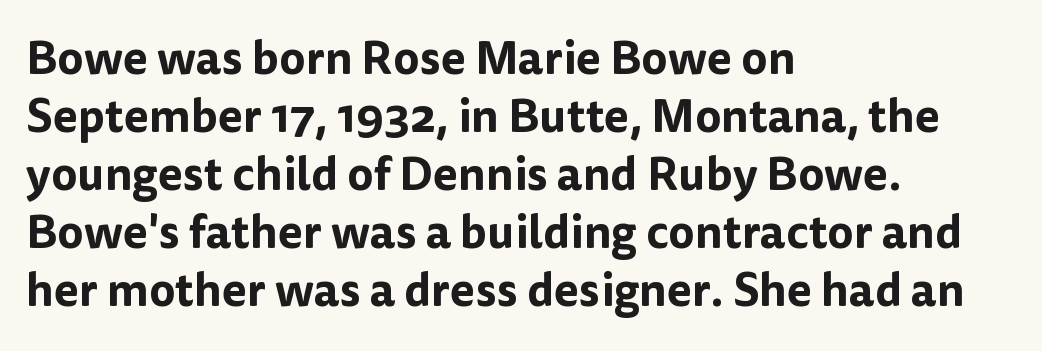
Q: Is the text italic (slanted)? A: No, it is upright.
Q: Is the typeface a serif or a sans-serif typeface? A: Sans-serif.
Q: Is the text underlined? A: No.
Q: How is the paragraph aligned? A: Left-aligned.
Q: Is the spacing between letters normal or unusually wide? A: Normal.
Q: Is the spacing between lines tight, normal or loose? A: Normal.
Q: Width (condensed, normal, or wide)? A: Normal.
Q: Stroke contrast? A: Low.
Q: x-height? A: Medium.
Q: Monospaced? A: No.
